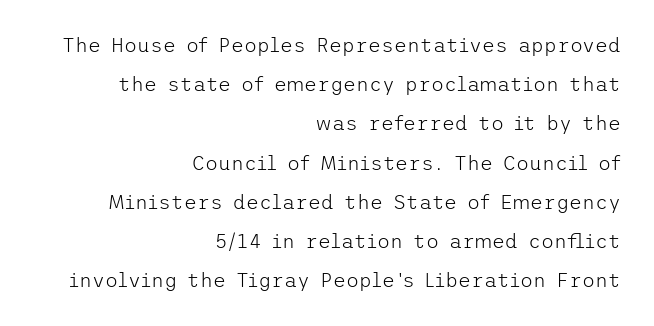
This sample is right-justified, so line beginnings fall wherever the words allow. Default kerning and tracking; the words read as compact shapes. You could fit nearly another row in the gap between these rows. Every stem runs plumb, perpendicular to the baseline. Letters rest on an invisible, unmarked baseline. The letterforms sit at book weight or below.
